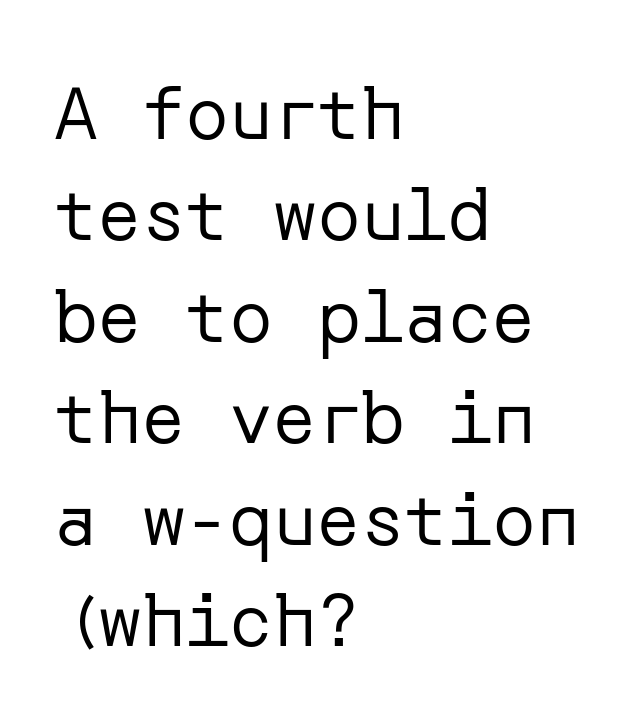
The image shows 73 px regular-weight sans-serif type, upright; set left-aligned, normal line spacing (1.39x), normal letter spacing, not underlined; low stroke contrast and a medium x-height.
